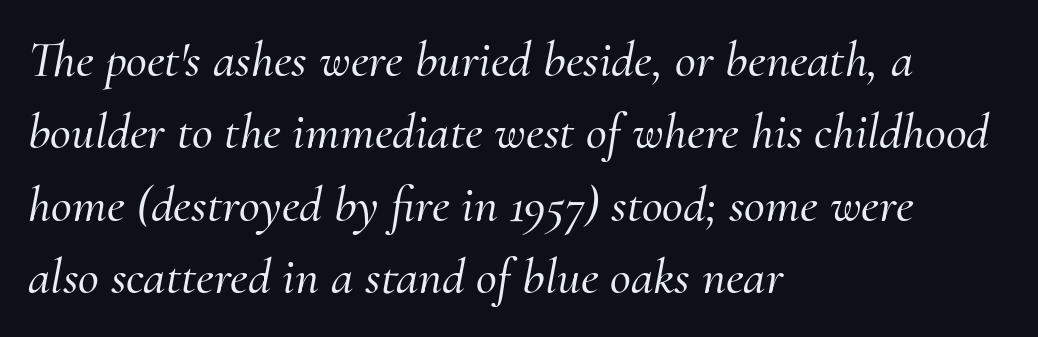
{"serif": "yes", "italic": "yes", "lean": "right", "slant_degrees": 10, "width": "normal", "stroke_contrast": "medium", "x_height": "small", "monospaced": "no", "underline": "no", "align": "left", "line_spacing": "normal", "line_spacing_ratio": 1.42, "letter_spacing": "normal", "letter_spacing_em": 0.0, "glyph_px": 51}
